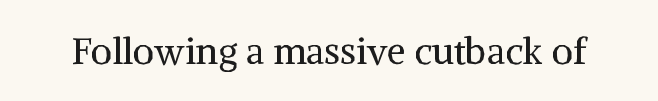
Q: Is the text bold? A: No.
Q: Is the text italic (slanted)? A: No, it is upright.
Q: Is the typeface a serif or a sans-serif typeface? A: Serif.
Q: Is the text underlined? A: No.
Q: Is the spacing between letters normal or unusually wide? A: Normal.
Q: Width (condensed, normal, or wide)? A: Normal.
Q: Stroke contrast? A: Medium.
Q: x-height? A: Medium.
Q: Monospaced? A: No.
